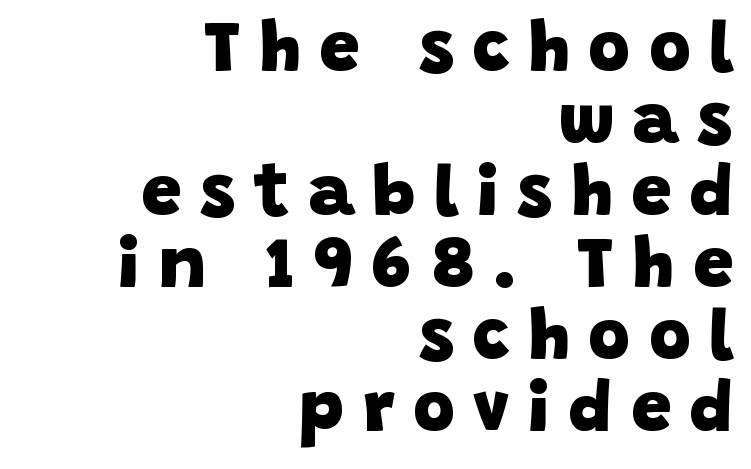
The image shows 72 px heavy sans-serif type; set right-aligned, tight line spacing (1.0x), unusually wide letter spacing (+0.26 em), not underlined; low stroke contrast and a large x-height.
